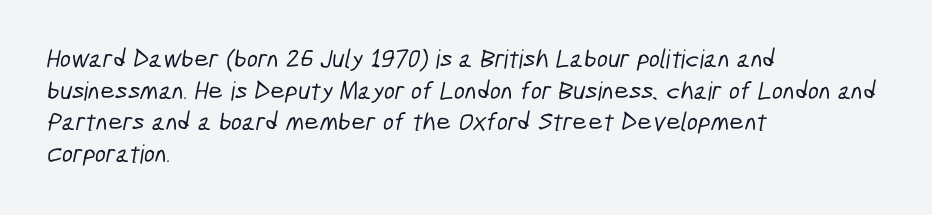
{"underline": "no", "align": "left", "line_spacing_ratio": 1.22, "letter_spacing": "normal", "letter_spacing_em": 0.0, "glyph_px": 26}
